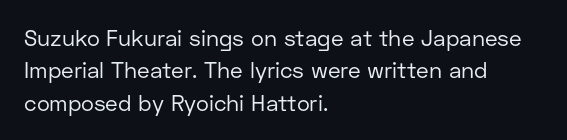
Does extra space separate the letters? No, they use regular spacing. Compared with a typical body face, this is equally light or lighter still. Casual observation: everything's shoved over to the left. This sample keeps an unexceptional amount of space between lines.
